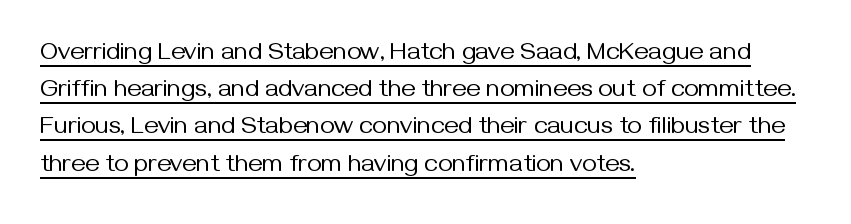
{"italic": "no", "bold": "no", "underline": "yes", "align": "left", "line_spacing": "normal", "line_spacing_ratio": 1.49, "letter_spacing": "normal", "letter_spacing_em": 0.0, "glyph_px": 25}
